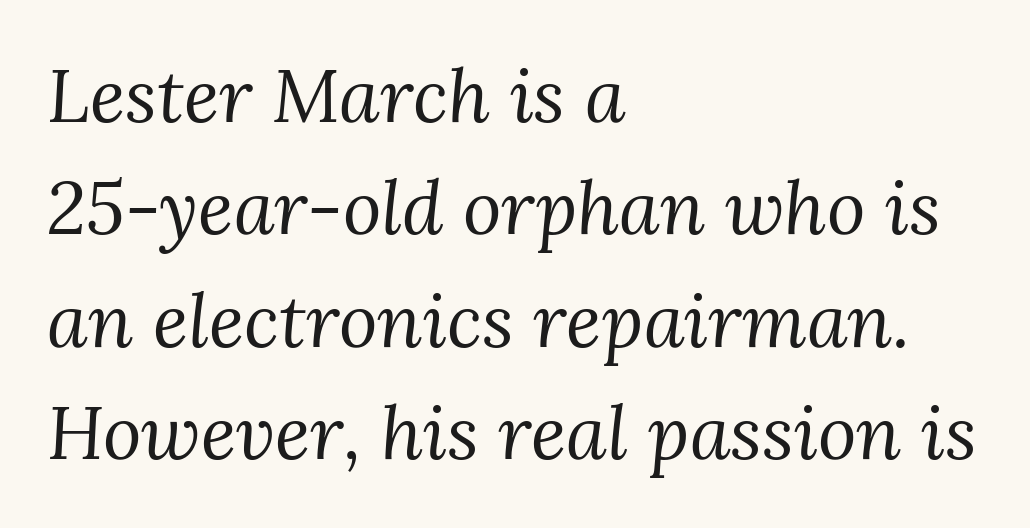
Weight: in the light-to-regular range. The characters display serif detailing at their extremities. Each line starts at the same left margin while the right side varies. Any mark beneath the type? The region is blank. Compared with ordinary roman type, these characters are visibly tilted.
